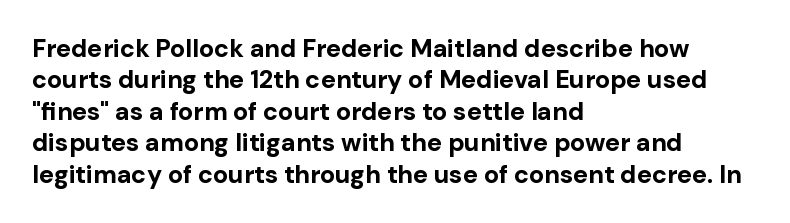
Q: Is the text bold? A: Yes.
Q: Is the text italic (slanted)? A: No, it is upright.
Q: Is the text underlined? A: No.
Q: How is the paragraph aligned? A: Left-aligned.
Q: Is the spacing between letters normal or unusually wide? A: Normal.
Q: Is the spacing between lines tight, normal or loose? A: Normal.
